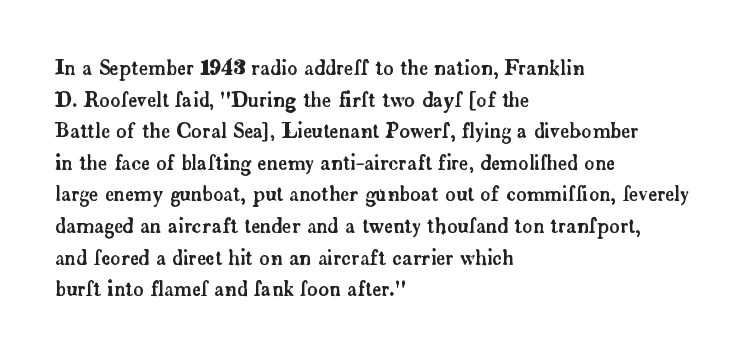
{"italic": "no", "underline": "no", "align": "left", "line_spacing": "normal", "line_spacing_ratio": 1.58, "letter_spacing": "normal", "letter_spacing_em": 0.0, "glyph_px": 20}
